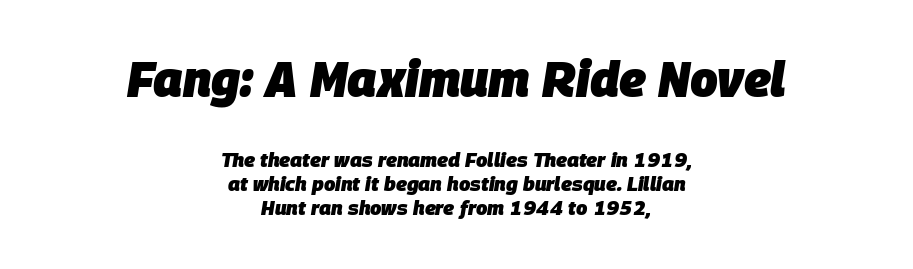
Q: Is the text bold? A: Yes.
Q: Is the text italic (slanted)? A: Yes, it leans right by about 9 degrees.
Q: Is the text underlined? A: No.
Q: How is the paragraph aligned? A: Centered.
Q: Is the spacing between letters normal or unusually wide? A: Normal.
Q: Which block of text is set in a larger size, the first (top) or the second (bottom)? A: The first (top) one.
Q: Width (condensed, normal, or wide)? A: Normal.
Q: Stroke contrast? A: Low.
Q: x-height? A: Large.
Q: Monospaced? A: No.
